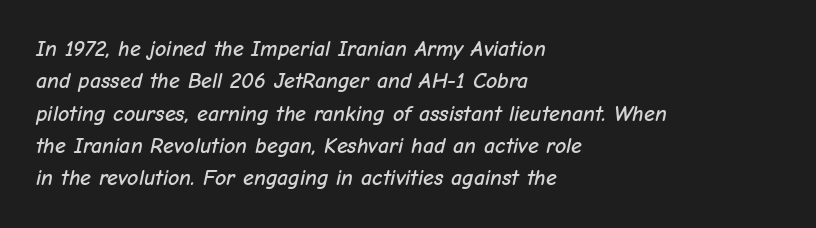
{"italic": "yes", "lean": "right", "slant_degrees": 12, "underline": "no", "align": "left", "line_spacing": "normal", "line_spacing_ratio": 1.47, "letter_spacing": "normal", "letter_spacing_em": 0.0, "glyph_px": 22}
